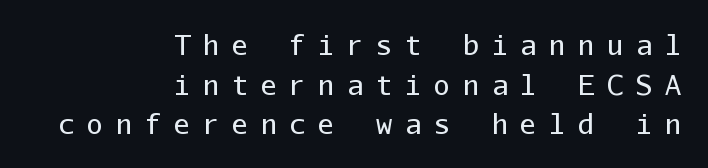
A clean baseline with only descenders dipping below it. The compositor pushed each line to the right boundary. Someone cranked the tracking dial way up on this one. Notice how the stems are strictly vertical — no italics here.
